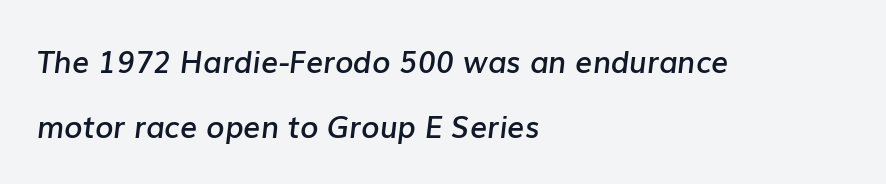
Q: Is the text bold? A: Semi-bold.
Q: Is the text italic (slanted)? A: Yes, it leans right by about 7 degrees.
Q: Is the text underlined? A: No.
Q: How is the paragraph aligned? A: Left-aligned.
Q: Is the spacing between letters normal or unusually wide? A: Normal.
Q: Is the spacing between lines tight, normal or loose? A: Loose.
Q: Width (condensed, normal, or wide)? A: Normal.
Q: Stroke contrast? A: Low.
Q: x-height? A: Medium.
Q: Monospaced? A: No.
